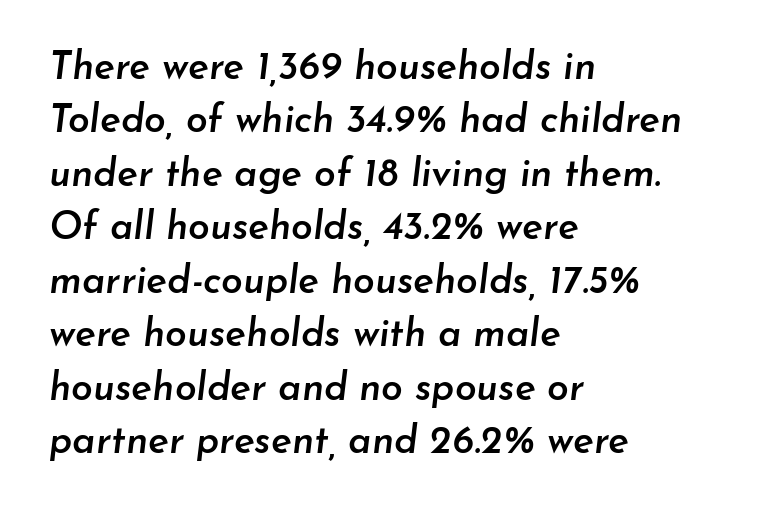
Q: Is the text bold? A: Semi-bold.
Q: Is the text italic (slanted)? A: Yes, it leans right by about 7 degrees.
Q: Is the text underlined? A: No.
Q: How is the paragraph aligned? A: Left-aligned.
Q: Is the spacing between letters normal or unusually wide? A: Normal.
Q: Is the spacing between lines tight, normal or loose? A: Normal.
Q: Width (condensed, normal, or wide)? A: Normal.
Q: Stroke contrast? A: Low.
Q: x-height? A: Small.
Q: Monospaced? A: No.
